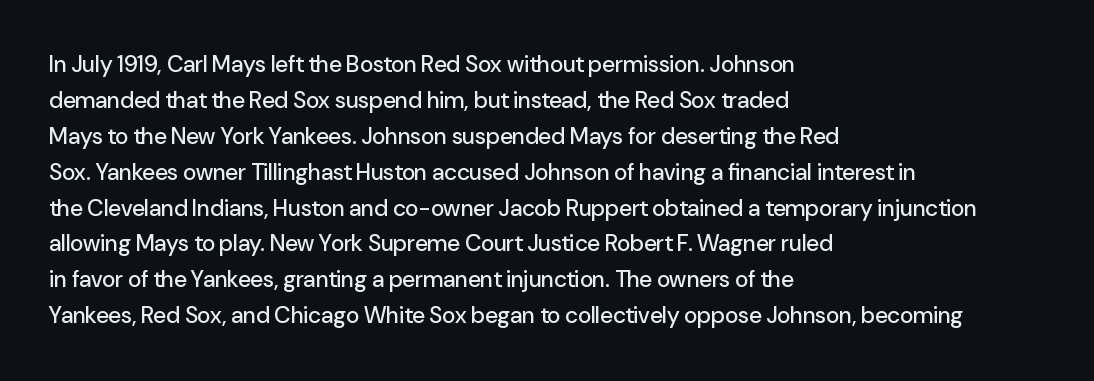
The passage shown has conventional tracking throughout. The axis of the letterforms is exactly vertical. In CSS terms this would be text-align: left. The area under the type is left untouched.
